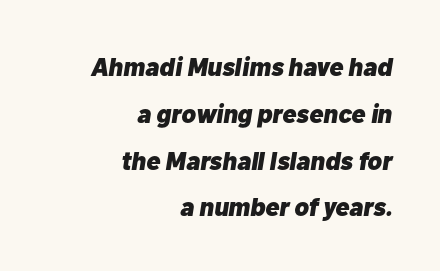
Q: Is the text bold? A: Yes.
Q: Is the text italic (slanted)? A: Yes, it leans right by about 10 degrees.
Q: Is the text underlined? A: No.
Q: How is the paragraph aligned? A: Right-aligned.
Q: Is the spacing between letters normal or unusually wide? A: Normal.
